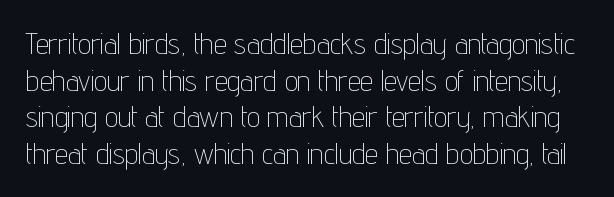
Q: Is the text bold? A: No.
Q: Is the text italic (slanted)? A: No, it is upright.
Q: Is the typeface a serif or a sans-serif typeface? A: Sans-serif.
Q: Is the text underlined? A: No.
Q: Is the spacing between letters normal or unusually wide? A: Normal.
Q: Is the spacing between lines tight, normal or loose? A: Normal.
Q: Width (condensed, normal, or wide)? A: Condensed.
Q: Stroke contrast? A: Low.
Q: x-height? A: Medium.
Q: Monospaced? A: No.
